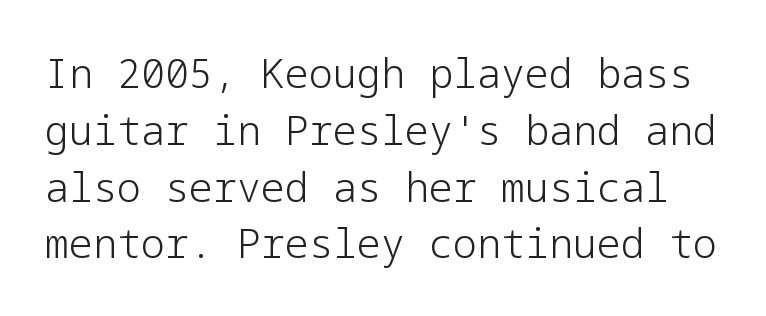
Q: Is the text bold? A: No.
Q: Is the text italic (slanted)? A: No, it is upright.
Q: Is the typeface a serif or a sans-serif typeface? A: Sans-serif.
Q: Is the text underlined? A: No.
Q: Is the spacing between letters normal or unusually wide? A: Normal.
Q: Is the spacing between lines tight, normal or loose? A: Normal.
Q: Width (condensed, normal, or wide)? A: Normal.
Q: Stroke contrast? A: Low.
Q: x-height? A: Medium.
